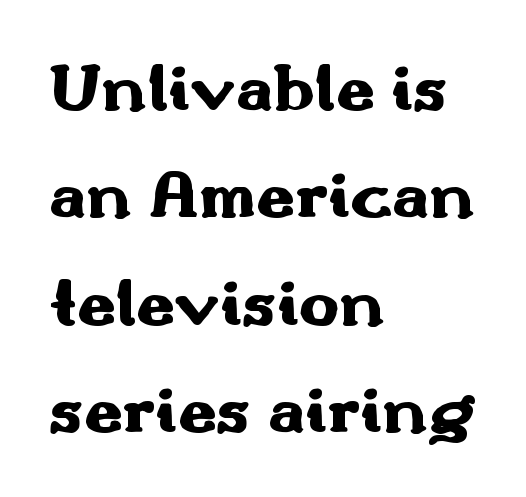
Nothing sits at the stroke ends, so this counts as sans-serif. Check the space under the baseline: it is left empty. A normal amount of white space separates one row of letters from the next. Heavy-handed strokes throughout: this text is bold. This sample has the flowing, uneven cadence of proportional lettering.
